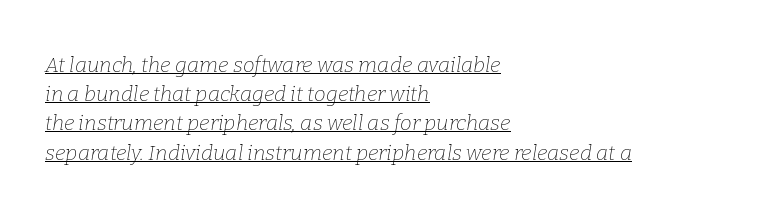
The image shows 21 px text type, italic (leaning right); set left-aligned, normal line spacing (1.39x), normal letter spacing, underlined.
